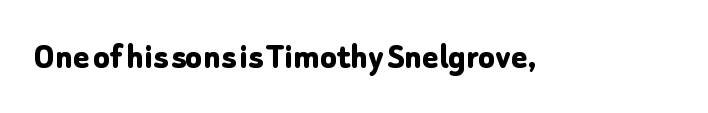
{"serif": "no", "italic": "no", "bold": "yes", "weight": "bold", "width": "normal", "stroke_contrast": "low", "x_height": "medium", "monospaced": "no", "underline": "no", "letter_spacing": "normal", "letter_spacing_em": 0.0, "glyph_px": 38}
